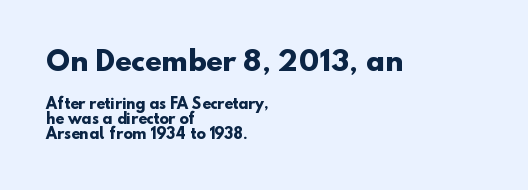
The rag falls on the right side of this text block. Two sizes are in play, and the larger belongs to the first block. Nobody touched the tracking dial on this one. The strip under each line holds only bare page.
